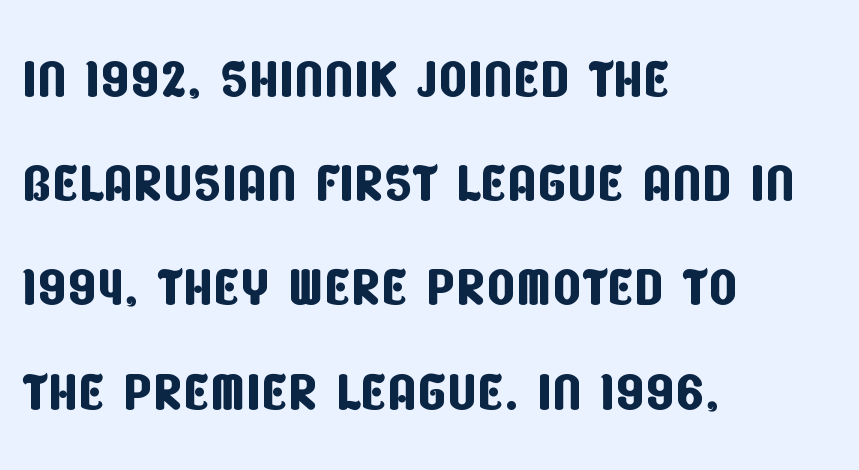
Q: Is the typeface a serif or a sans-serif typeface? A: Sans-serif.
Q: Is the text underlined? A: No.
Q: How is the paragraph aligned? A: Left-aligned.
Q: Is the spacing between letters normal or unusually wide? A: Normal.
Q: Is the spacing between lines tight, normal or loose? A: Normal.
Q: Width (condensed, normal, or wide)? A: Condensed.
Q: Stroke contrast? A: Low.
Q: x-height? A: Large.
Q: Monospaced? A: No.
